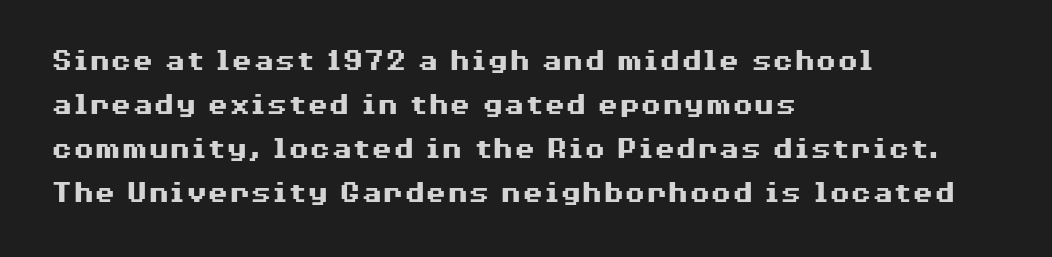
The strip under each line holds only bare page. The letters sit at their default tracking, neither squeezed nor spread. What kind of face is this? One without serifs — a sans. Character widths vary here, with narrow letters taking less room than wide ones. Italic? Not at all — the glyphs are vertical.
